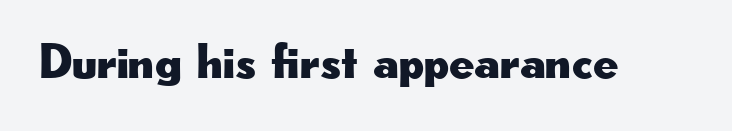
{"serif": "no", "italic": "no", "width": "wide", "stroke_contrast": "low", "x_height": "small", "monospaced": "no", "underline": "no", "letter_spacing": "normal", "letter_spacing_em": 0.0, "glyph_px": 50}
